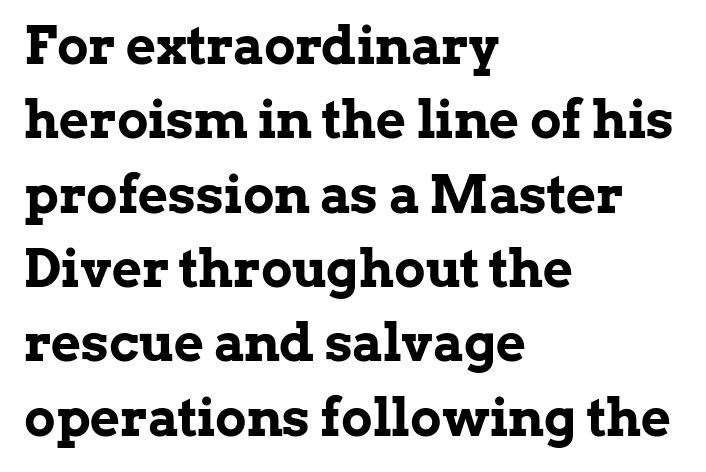
Q: Is the text bold? A: Yes.
Q: Is the text italic (slanted)? A: No, it is upright.
Q: Is the typeface a serif or a sans-serif typeface? A: Serif.
Q: Is the text underlined? A: No.
Q: How is the paragraph aligned? A: Left-aligned.
Q: Is the spacing between letters normal or unusually wide? A: Normal.
Q: Is the spacing between lines tight, normal or loose? A: Normal.
Q: Width (condensed, normal, or wide)? A: Normal.
Q: Stroke contrast? A: Low.
Q: x-height? A: Medium.
Q: Monospaced? A: No.
